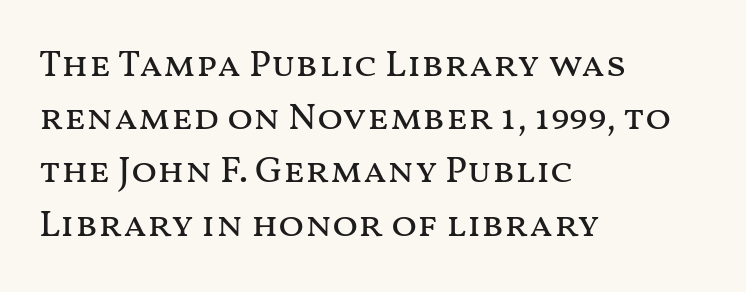
In terms of leading, this rendering sits right in the middle. Just letters on the line, the space beneath them empty. Counters stay open thanks to moderate or lighter strokes. Does the copy run flush right? No — it runs flush left. The horizontal fit of the characters is conventional and even. Italic? Not at all — the glyphs are vertical.
